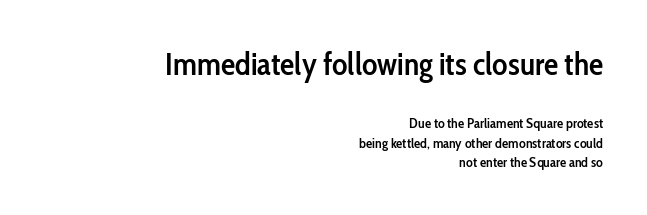
The image shows 32 px semibold, condensed sans-serif type, upright; set right-aligned, normal line spacing (1.39x), normal letter spacing, not underlined; the first (top) block is 2.29x larger; low stroke contrast and a medium x-height.
